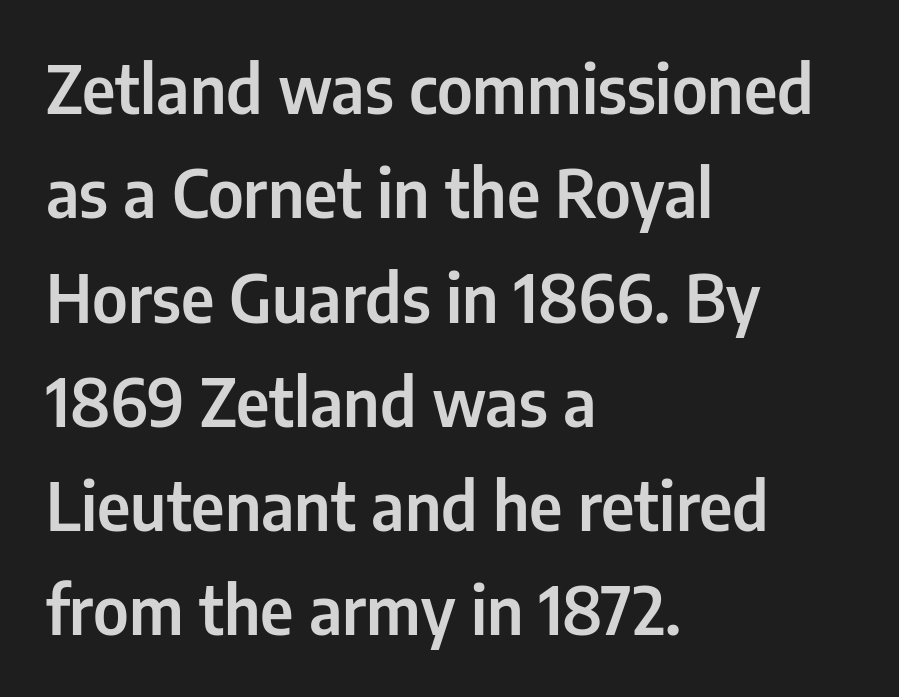
Q: Is the text italic (slanted)? A: No, it is upright.
Q: Is the typeface a serif or a sans-serif typeface? A: Sans-serif.
Q: Is the text underlined? A: No.
Q: How is the paragraph aligned? A: Left-aligned.
Q: Is the spacing between letters normal or unusually wide? A: Normal.
Q: Is the spacing between lines tight, normal or loose? A: Normal.
Q: Width (condensed, normal, or wide)? A: Condensed.
Q: Stroke contrast? A: Low.
Q: x-height? A: Medium.
Q: Monospaced? A: No.
